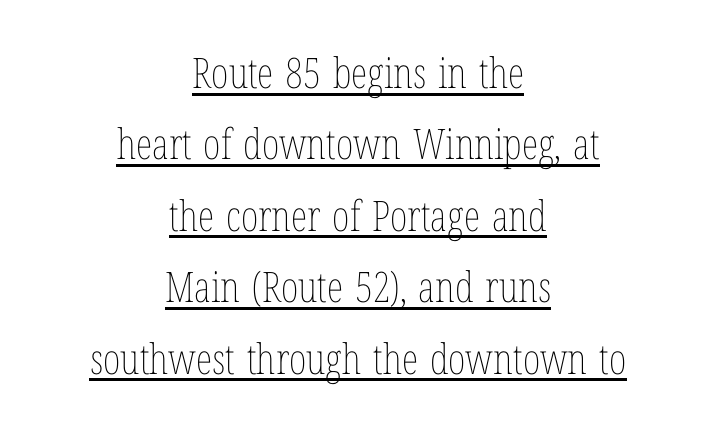
{"italic": "no", "bold": "no", "weight": "thin", "width": "condensed", "stroke_contrast": "low", "x_height": "medium", "monospaced": "no", "underline": "yes", "align": "center", "line_spacing": "normal", "line_spacing_ratio": 1.7, "letter_spacing": "normal", "letter_spacing_em": 0.0, "glyph_px": 42}
